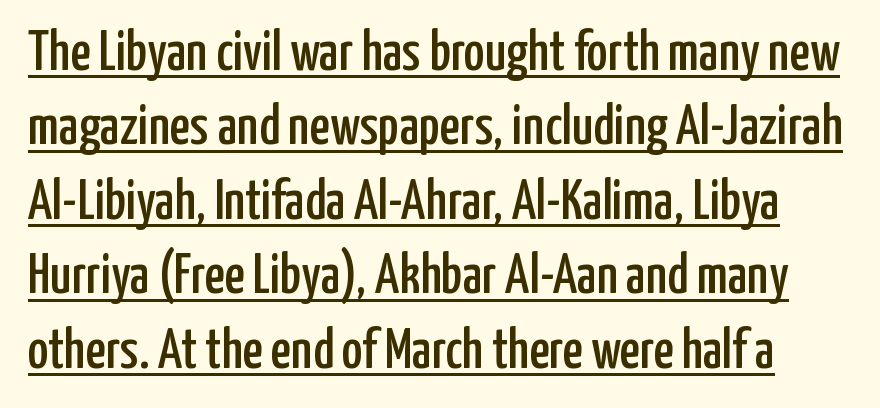
These characters rest on top of a visible drawn line. The letters advance in unequal steps, a hallmark of proportional type. Characters remain perfectly vertical along every line. A sans-serif font was chosen for this passage.
